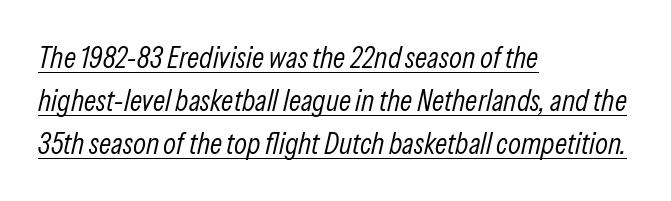
No extra ink here — the face is not bold. Would a proofreader flag this as italicized? Yes. Compared with undecorated copy, this sample adds a rule below the words. Here the designer chose a conventional face with non-uniform glyph widths. One glance says typical: line gaps are just what's usual.
